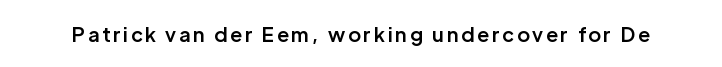
Italic? Not at all — the glyphs are vertical. The passage shown is not underscored anywhere. I'd describe the lettering as semibold — firm but not a full bold.
